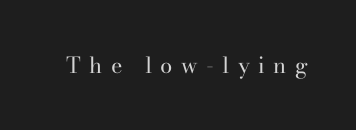
The image shows 22 px text type, upright; set unusually wide letter spacing (+0.38 em), not underlined.
